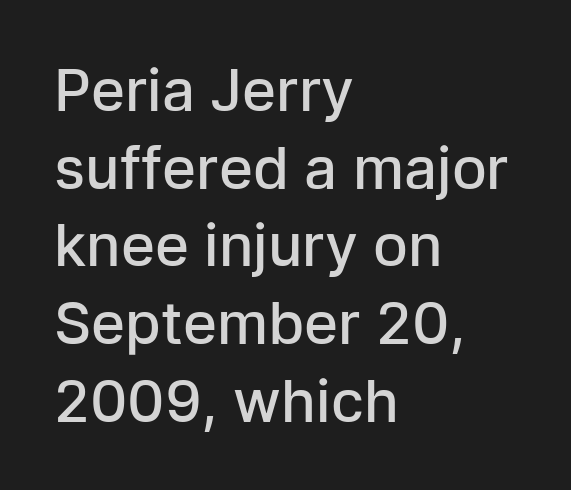
{"serif": "no", "italic": "no", "bold": "semi", "weight": "semibold", "width": "normal", "stroke_contrast": "low", "x_height": "medium", "monospaced": "no", "underline": "no", "align": "left", "line_spacing": "normal", "line_spacing_ratio": 1.34, "letter_spacing": "normal", "letter_spacing_em": 0.0, "glyph_px": 58}
